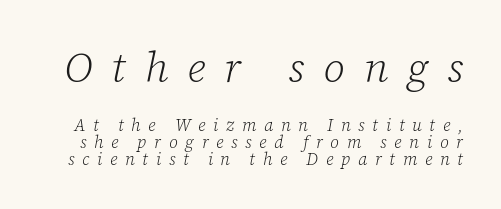
Q: Is the text bold? A: No.
Q: Is the text italic (slanted)? A: Yes, it leans right by about 12 degrees.
Q: Is the typeface a serif or a sans-serif typeface? A: Serif.
Q: Is the text underlined? A: No.
Q: Is the spacing between letters normal or unusually wide? A: Unusually wide.
Q: Is the spacing between lines tight, normal or loose? A: Tight.
Q: Which block of text is set in a larger size, the first (top) or the second (bottom)? A: The first (top) one.
Q: Width (condensed, normal, or wide)? A: Normal.
Q: Stroke contrast? A: Low.
Q: x-height? A: Medium.
Q: Monospaced? A: No.
